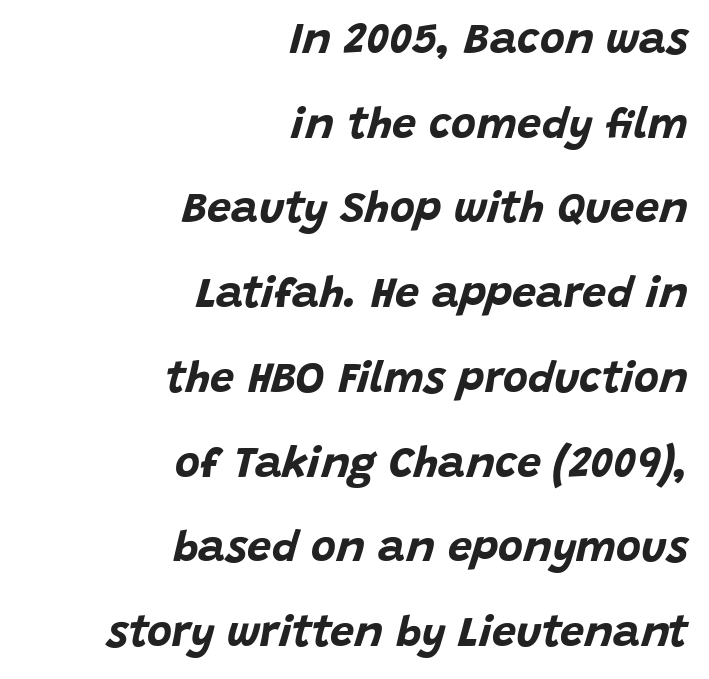
Horizontally, the lines are justified to the trailing edge only. This sample has the flowing, uneven cadence of proportional lettering. Tall strokes in this sample are angled rather than plumb. I'd describe the lettering as bold — thick and assertive. This sample trades compactness for vertical openness between lines. Any mark beneath the type? The region is blank.
